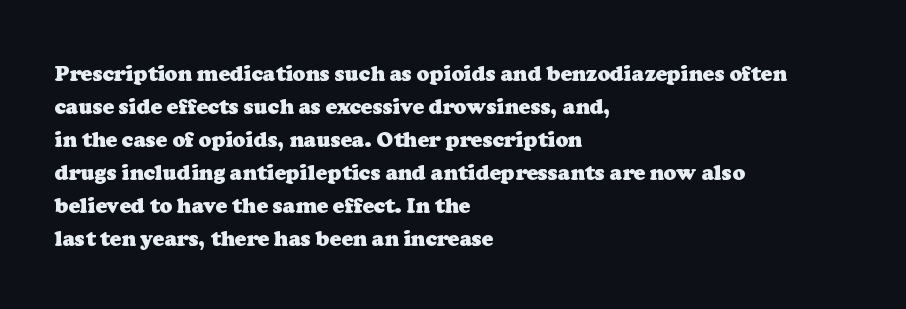
Compared with a centered layout, this one pins lines to the left instead. Letter spacing: default. Type without underlining. Heavy-handed strokes throughout: this text is bold. Students, observe: this is what conventionally led text looks like.
